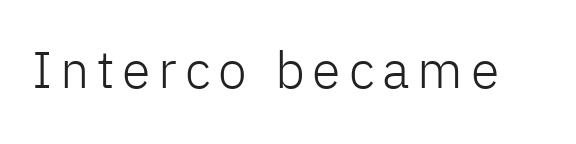
Has an underline been added? It has not. Ink coverage per letter is moderate at most. Every character sits straight up, as roman type does. Varying glyph widths throughout — classic text-font behaviour. The text was rendered using a sans face with plain stroke endings.
